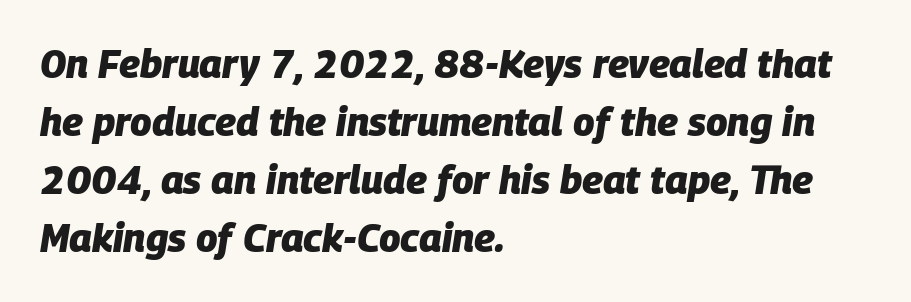
The image shows 39 px heavy type, italic (leaning right); set left-aligned, normal line spacing (1.49x), normal letter spacing, not underlined; low stroke contrast and a large x-height.
